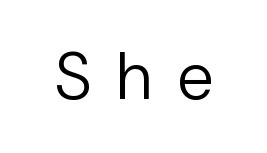
When letters stand straight like this, we call the style roman or upright. Character widths vary here, with narrow letters taking less room than wide ones. To sum up the face: it is a sans, with no serifs. Weight class: somewhere from thin through regular. The area under the type is left untouched. Look at the tracking — it's clearly loosened, letters drifting apart.
